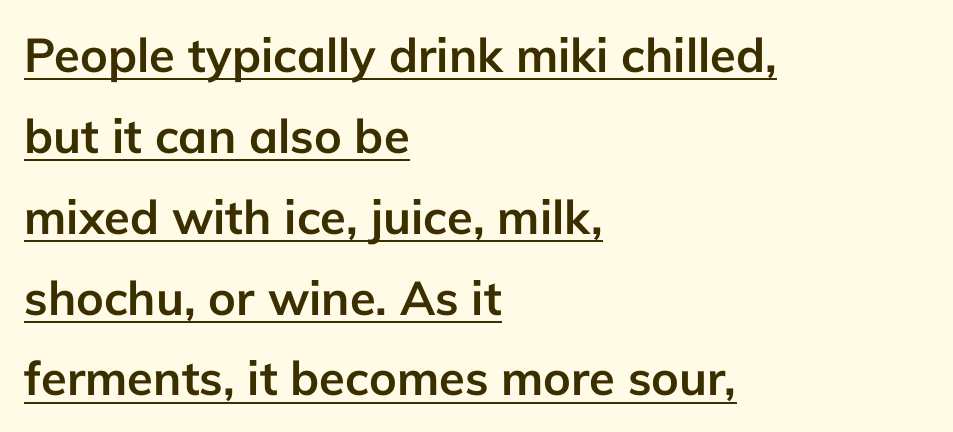
Q: Is the text bold? A: Yes.
Q: Is the text italic (slanted)? A: No, it is upright.
Q: Is the typeface a serif or a sans-serif typeface? A: Sans-serif.
Q: Is the text underlined? A: Yes.
Q: How is the paragraph aligned? A: Left-aligned.
Q: Is the spacing between letters normal or unusually wide? A: Normal.
Q: Width (condensed, normal, or wide)? A: Normal.
Q: Stroke contrast? A: Low.
Q: x-height? A: Medium.
Q: Monospaced? A: No.
